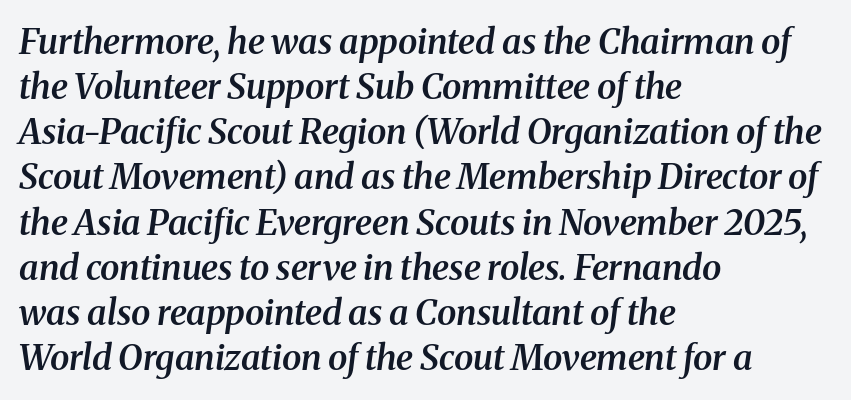
{"serif": "yes", "italic": "yes", "lean": "right", "slant_degrees": 8, "bold": "semi", "weight": "semibold", "width": "normal", "stroke_contrast": "medium", "x_height": "medium", "monospaced": "no", "underline": "no", "align": "left", "line_spacing": "normal", "line_spacing_ratio": 1.29, "letter_spacing": "normal", "letter_spacing_em": 0.0, "glyph_px": 35}
